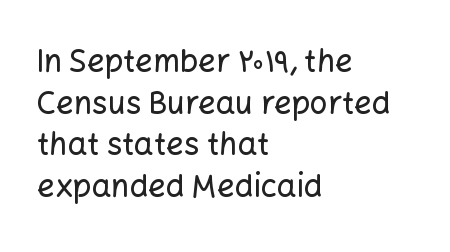
{"serif": "no", "italic": "no", "width": "normal", "stroke_contrast": "low", "x_height": "medium", "monospaced": "no", "underline": "no", "align": "left", "line_spacing": "normal", "line_spacing_ratio": 1.34, "letter_spacing": "normal", "letter_spacing_em": 0.0, "glyph_px": 31}
